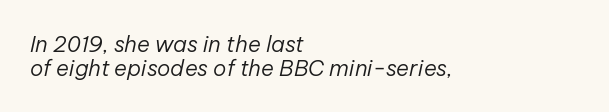
Each word holds together tightly as a unit, with standard inter-letter gaps. The weight would be labelled regular, book, light, or lighter still. The passage is arranged the way most books set body copy — flush left. Anything drawn beneath the words? Only blank space.
